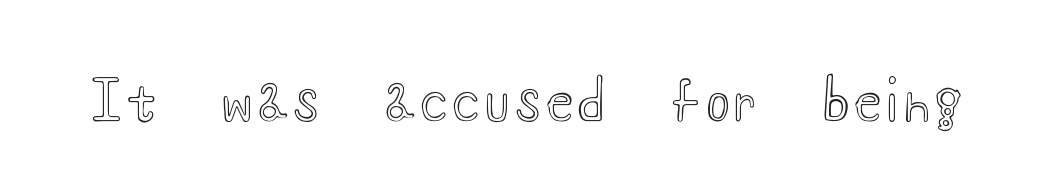
{"italic": "no", "width": "wide", "x_height": "small", "monospaced": "no", "underline": "no", "glyph_px": 54}
